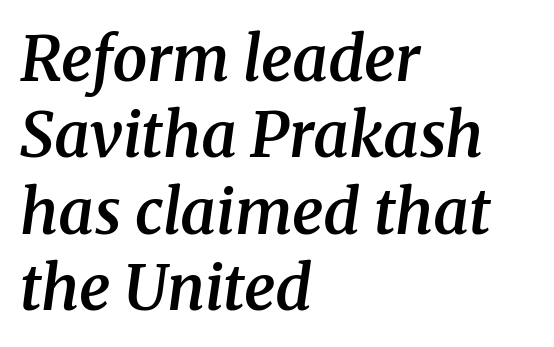
Q: Is the text bold? A: Semi-bold.
Q: Is the text italic (slanted)? A: Yes, it leans right by about 8 degrees.
Q: Is the typeface a serif or a sans-serif typeface? A: Serif.
Q: Is the text underlined? A: No.
Q: How is the paragraph aligned? A: Left-aligned.
Q: Is the spacing between letters normal or unusually wide? A: Normal.
Q: Width (condensed, normal, or wide)? A: Normal.
Q: Stroke contrast? A: Medium.
Q: x-height? A: Medium.
Q: Monospaced? A: No.
